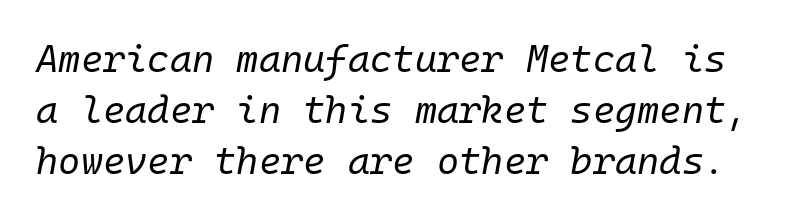
The image shows 38 px regular-weight type, italic (leaning right), monospaced; set normal line spacing (1.34x), normal letter spacing, not underlined; low stroke contrast and a medium x-height.
